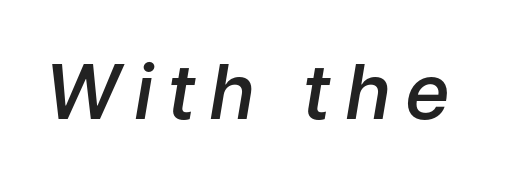
The image shows 76 px semibold type, italic (leaning right); set not underlined; low stroke contrast and a medium x-height.
